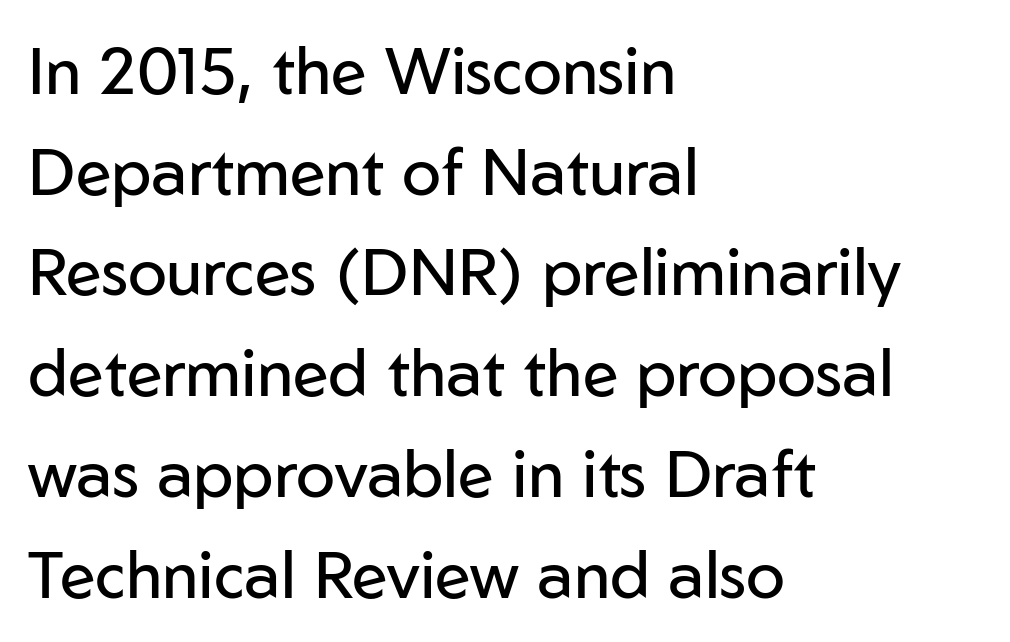
The image shows 65 px regular-weight sans-serif type, upright; set left-aligned, normal line spacing (1.55x), normal letter spacing, not underlined; low stroke contrast and a medium x-height.
